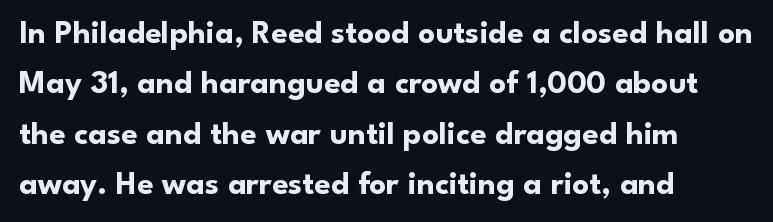
{"serif": "no", "italic": "no", "bold": "yes", "weight": "bold", "width": "normal", "stroke_contrast": "low", "x_height": "small", "monospaced": "no", "underline": "no", "align": "left", "line_spacing": "normal", "line_spacing_ratio": 1.53, "letter_spacing": "normal", "letter_spacing_em": 0.0, "glyph_px": 33}
